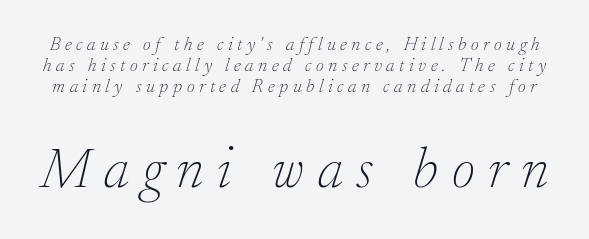
{"serif": "yes", "italic": "yes", "lean": "right", "slant_degrees": 17, "bold": "no", "weight": "thin", "width": "normal", "stroke_contrast": "low", "x_height": "small", "monospaced": "no", "underline": "no", "line_spacing": "tight", "line_spacing_ratio": 1.11, "letter_spacing": "wide", "letter_spacing_em": 0.24, "larger_block": "second", "size_ratio": 3.0, "glyph_px": 57}
